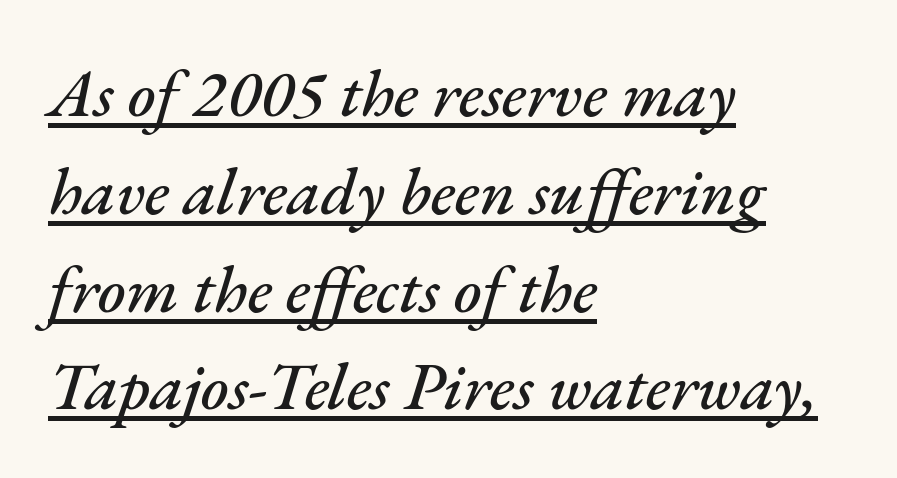
Quick note: interline space is typical. The setting favours the left margin, as ordinary paragraphs usually do. Slant detected: the letters are inclined. The specimen includes a rule beneath the text block's lines.
